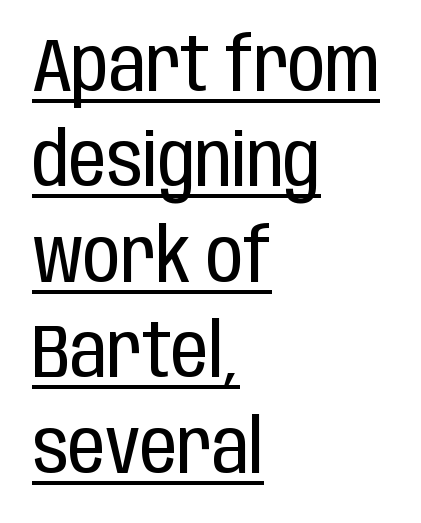
What stands out about the letter spacing? Nothing — it is the standard amount. The setting favours the left margin, as ordinary paragraphs usually do. Beneath each row of characters lies a ruled line. Quick note: not italic, upright.
